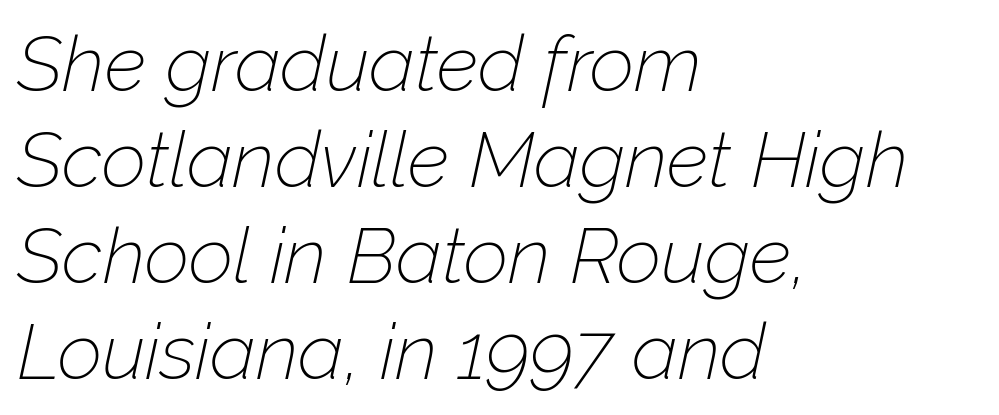
Q: Is the text bold? A: No.
Q: Is the text italic (slanted)? A: Yes, it leans right by about 12 degrees.
Q: Is the text underlined? A: No.
Q: How is the paragraph aligned? A: Left-aligned.
Q: Is the spacing between letters normal or unusually wide? A: Normal.
Q: Width (condensed, normal, or wide)? A: Normal.
Q: Stroke contrast? A: Low.
Q: x-height? A: Medium.
Q: Monospaced? A: No.
